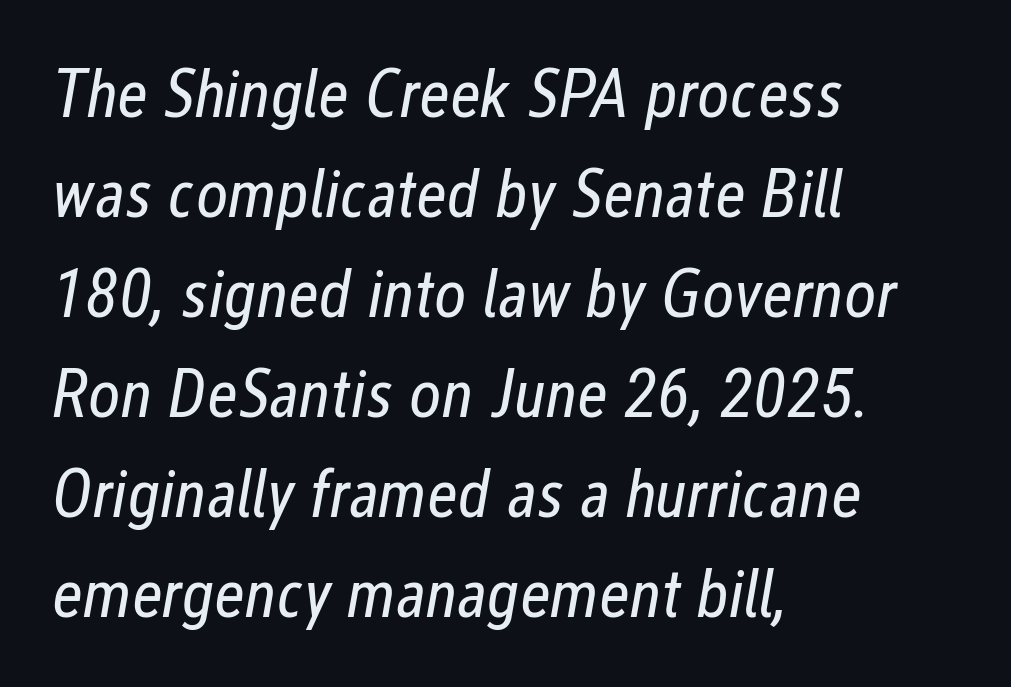
The image shows 69 px regular-weight, condensed type, italic (leaning right); set left-aligned, normal line spacing (1.45x), normal letter spacing, not underlined; low stroke contrast and a medium x-height.
